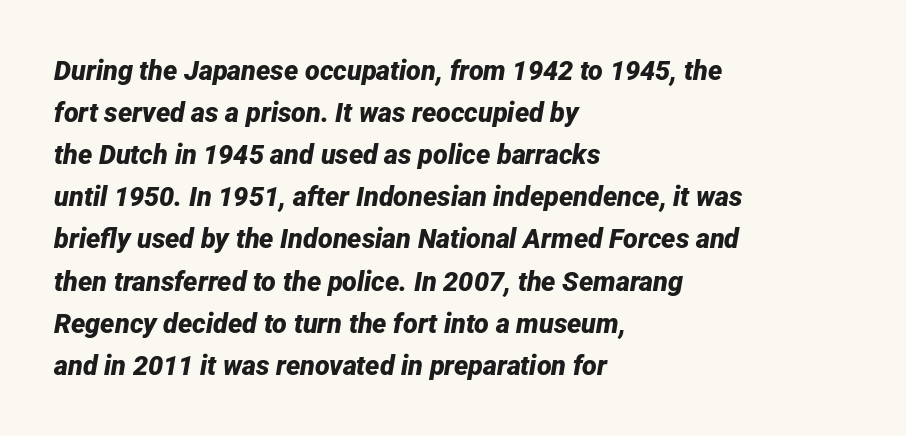
Q: Is the text bold? A: Yes.
Q: Is the text italic (slanted)? A: Yes, it leans right by about 12 degrees.
Q: Is the text underlined? A: No.
Q: How is the paragraph aligned? A: Left-aligned.
Q: Is the spacing between letters normal or unusually wide? A: Normal.
Q: Is the spacing between lines tight, normal or loose? A: Normal.
